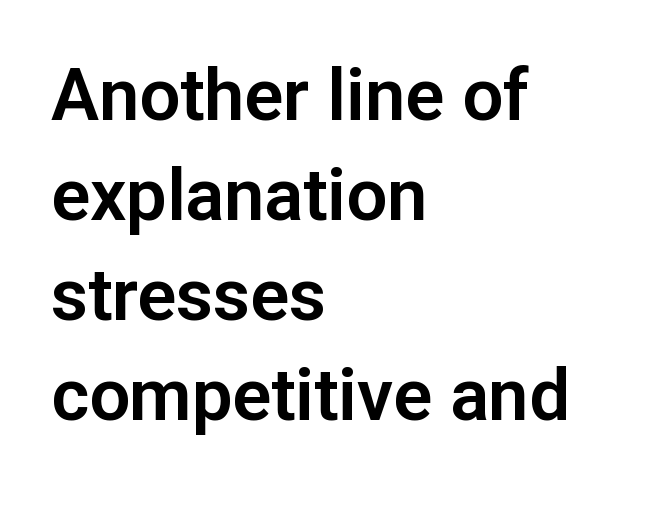
The lines in this sample share a left origin and differ only in where they stop. Lines of text with bare space underneath. Baseline-to-baseline distance is the conventional proportion of letter height. Ascenders rise straight up at ninety degrees. Each letter keeps its own natural width here, so spacing adapts to shape. Font category for this specimen: sans-serif.
